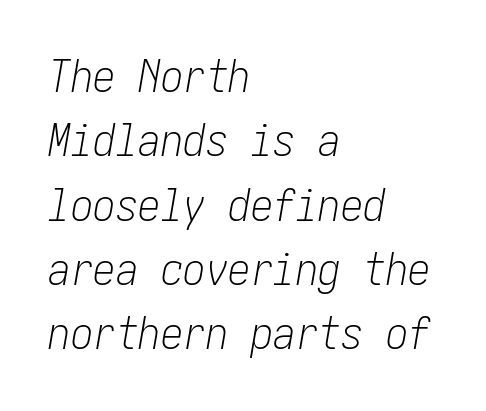
{"italic": "yes", "lean": "right", "slant_degrees": 10, "bold": "no", "weight": "light", "width": "condensed", "stroke_contrast": "low", "x_height": "medium", "underline": "no", "align": "left", "line_spacing": "normal", "line_spacing_ratio": 1.43, "letter_spacing": "normal", "letter_spacing_em": 0.0, "glyph_px": 45}
